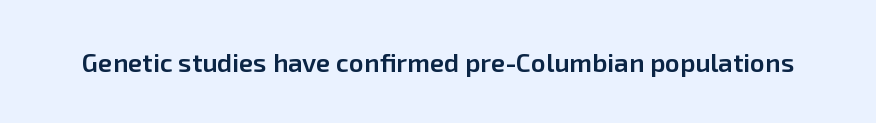
Ascenders rise straight up at ninety degrees. The typesetting leans somewhat heavy: a semibold. Observe the ordinary spacing: letters are neighbours, not strangers. Only glyphs here, with clear space below each row.
